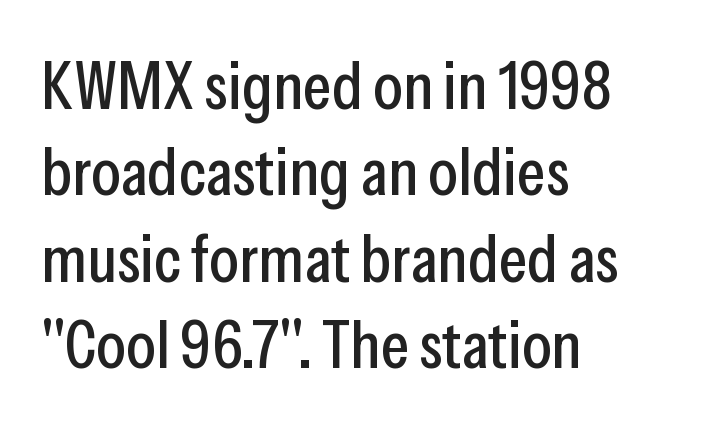
Q: Is the text italic (slanted)? A: No, it is upright.
Q: Is the typeface a serif or a sans-serif typeface? A: Sans-serif.
Q: Is the text underlined? A: No.
Q: How is the paragraph aligned? A: Left-aligned.
Q: Is the spacing between letters normal or unusually wide? A: Normal.
Q: Is the spacing between lines tight, normal or loose? A: Normal.
Q: Width (condensed, normal, or wide)? A: Condensed.
Q: Stroke contrast? A: Low.
Q: x-height? A: Medium.
Q: Monospaced? A: No.
